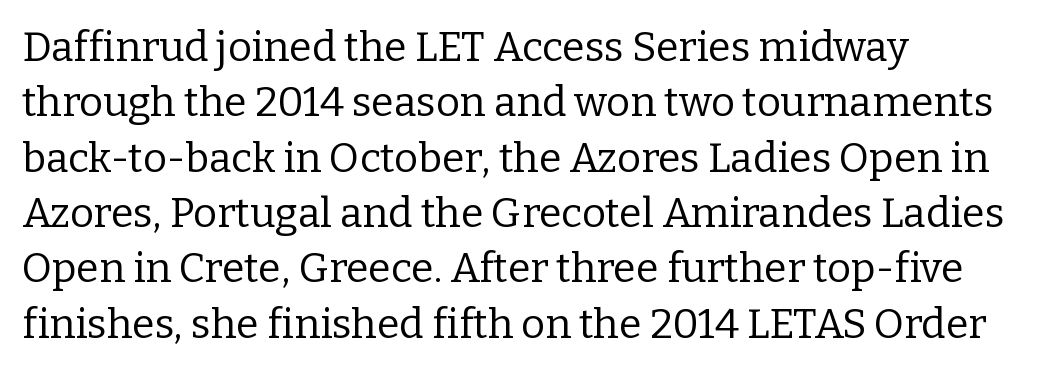
{"serif": "yes", "italic": "no", "bold": "no", "weight": "regular", "width": "normal", "stroke_contrast": "low", "x_height": "medium", "monospaced": "no", "underline": "no", "align": "left", "line_spacing": "normal", "line_spacing_ratio": 1.35, "letter_spacing": "normal", "letter_spacing_em": 0.0, "glyph_px": 41}
